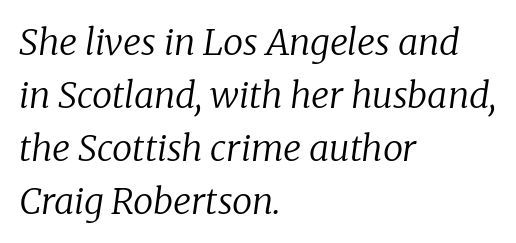
Q: Is the text bold? A: No.
Q: Is the text italic (slanted)? A: Yes, it leans right by about 8 degrees.
Q: Is the typeface a serif or a sans-serif typeface? A: Serif.
Q: Is the text underlined? A: No.
Q: How is the paragraph aligned? A: Left-aligned.
Q: Is the spacing between letters normal or unusually wide? A: Normal.
Q: Is the spacing between lines tight, normal or loose? A: Normal.
Q: Width (condensed, normal, or wide)? A: Normal.
Q: Stroke contrast? A: Low.
Q: x-height? A: Medium.
Q: Monospaced? A: No.
